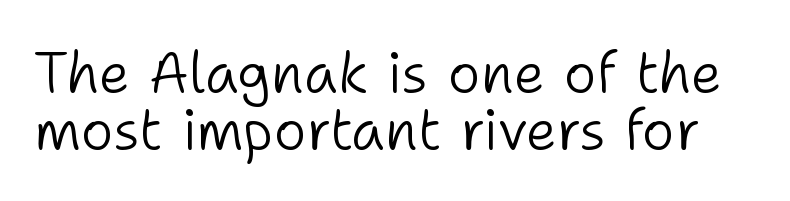
If you drew a line through each stem, it would be perfectly vertical. No extra ink here — the face is not bold. How are the letters spaced? Ordinarily, with no added tracking. Descender tails drop into unmarked territory. This sample has the flowing, uneven cadence of proportional lettering. Horizontal bands of white between lines are thin slivers.
